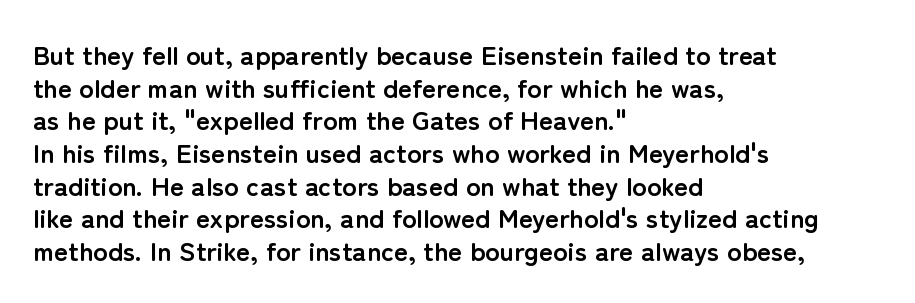
{"italic": "no", "bold": "yes", "underline": "no", "align": "left", "line_spacing_ratio": 1.21, "letter_spacing": "normal", "letter_spacing_em": 0.0, "glyph_px": 27}
